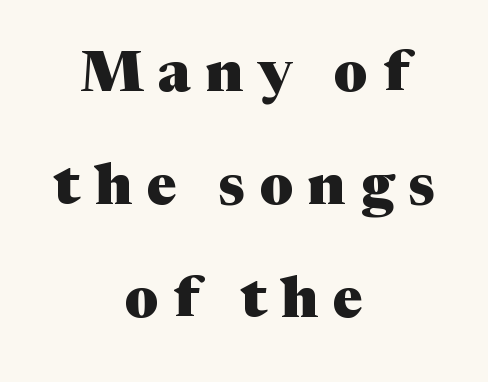
The image shows 57 px heavy serif type, upright; set centered, loose line spacing (1.98x), unusually wide letter spacing (+0.26 em), not underlined; medium stroke contrast and a medium x-height.
